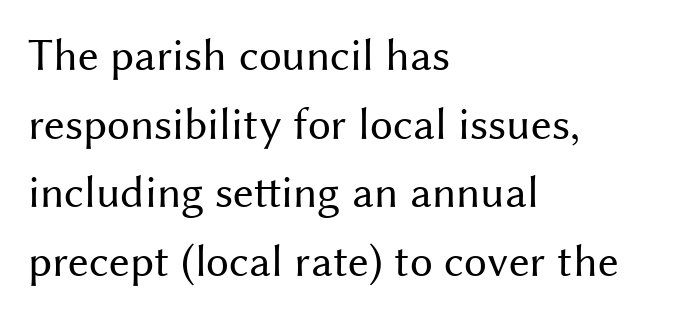
The image shows 46 px regular-weight sans-serif type, upright; set left-aligned, normal line spacing (1.49x), normal letter spacing, not underlined; medium stroke contrast and a medium x-height.
